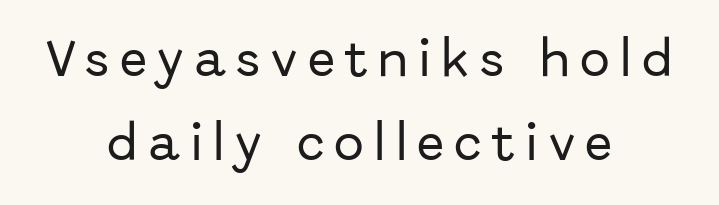
In CSS terms this would be text-align: center. Character widths vary here, with narrow letters taking less room than wide ones. Characters remain perfectly vertical along every line. The rendering inserts visible extra space after every character. The space beneath each line is pristine and unruled. The passage shown is typeset with a sans-serif family.
